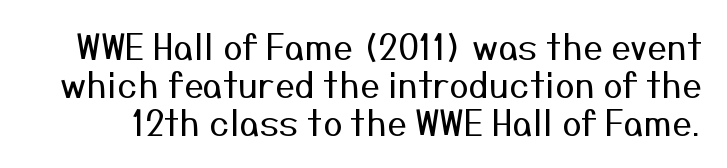
Caption: face not bold, strokes unweighted. Is this a sans? Yes — the strokes have no serifs. This sample has the flowing, uneven cadence of proportional lettering. Vertical spacing — tight.
